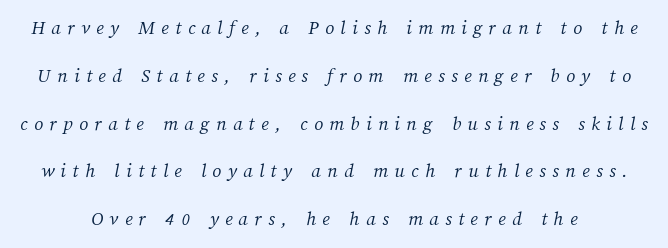
The image shows 20 px text type; set loose line spacing (2.39x), unusually wide letter spacing (+0.32 em), not underlined.
